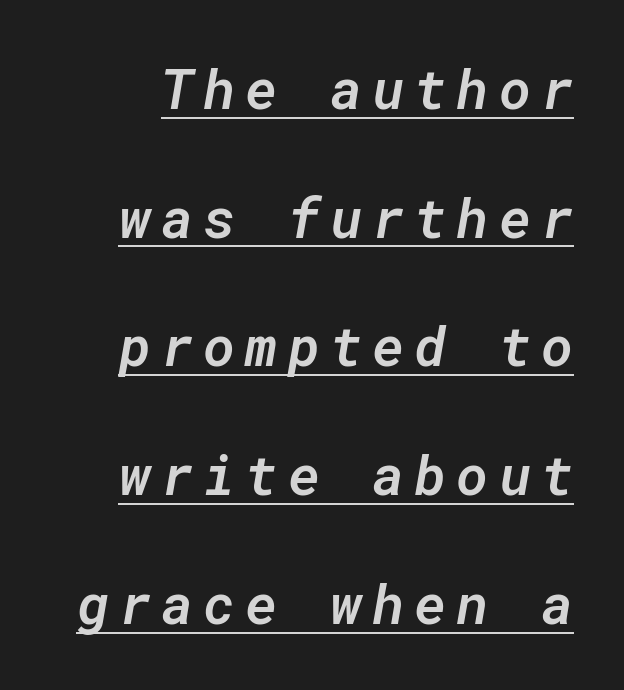
{"italic": "yes", "lean": "right", "slant_degrees": 10, "bold": "semi", "weight": "semibold", "width": "normal", "stroke_contrast": "low", "x_height": "medium", "monospaced": "yes", "underline": "yes", "line_spacing": "loose", "line_spacing_ratio": 2.34, "glyph_px": 55}
